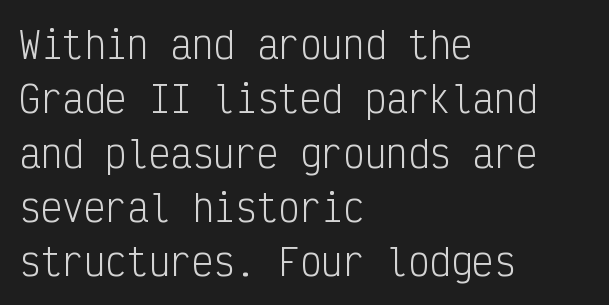
When letters stand straight like this, we call the style roman or upright. Line spacing here is normal. Characters follow at the spacing the type designer built in. The typesetter chose a ragged-right arrangement here.
